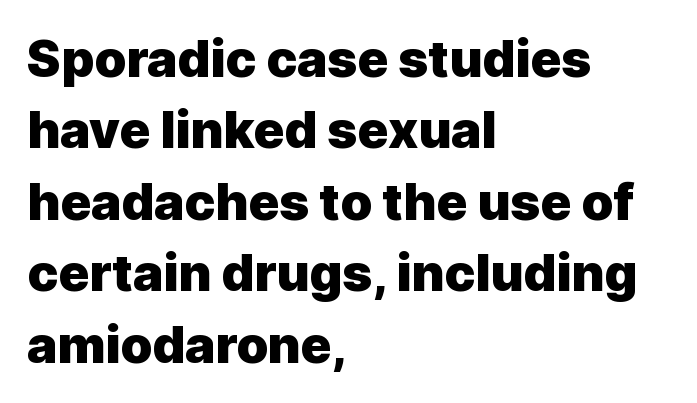
The image shows 51 px heavy sans-serif type, upright; set left-aligned, normal line spacing (1.4x), normal letter spacing, not underlined; a medium x-height.
